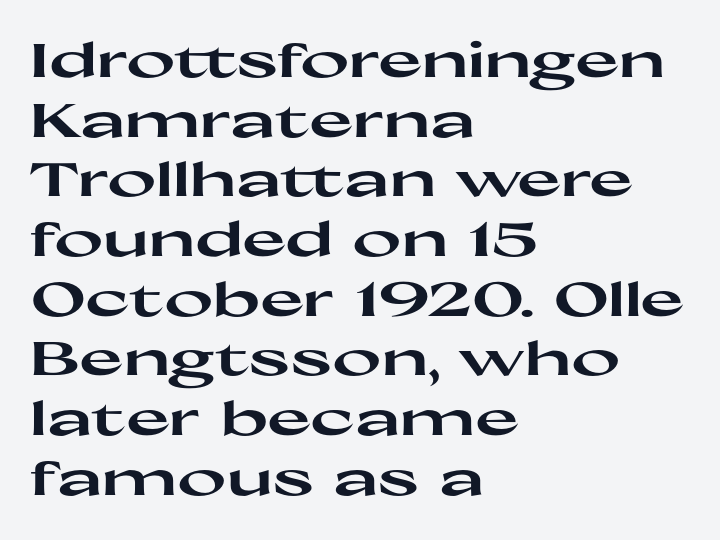
Q: Is the text bold? A: Yes.
Q: Is the text italic (slanted)? A: No, it is upright.
Q: Is the typeface a serif or a sans-serif typeface? A: Sans-serif.
Q: Is the text underlined? A: No.
Q: How is the paragraph aligned? A: Left-aligned.
Q: Is the spacing between letters normal or unusually wide? A: Normal.
Q: Is the spacing between lines tight, normal or loose? A: Normal.
Q: Width (condensed, normal, or wide)? A: Wide.
Q: Stroke contrast? A: High.
Q: x-height? A: Medium.
Q: Monospaced? A: No.
